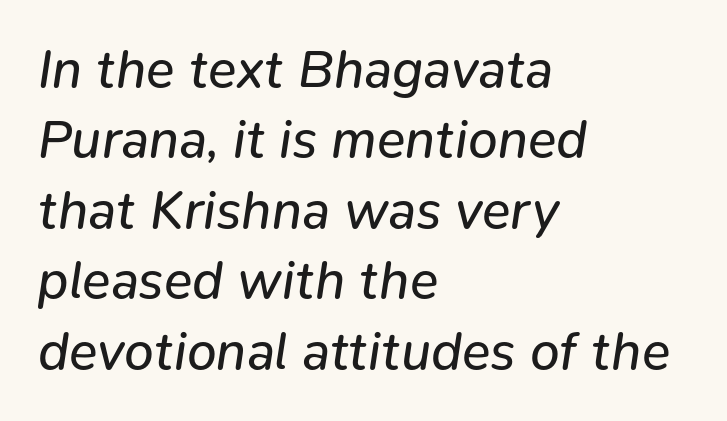
The image shows 53 px regular-weight type, italic (leaning right); set left-aligned, normal line spacing (1.33x), normal letter spacing, not underlined; low stroke contrast and a medium x-height.
